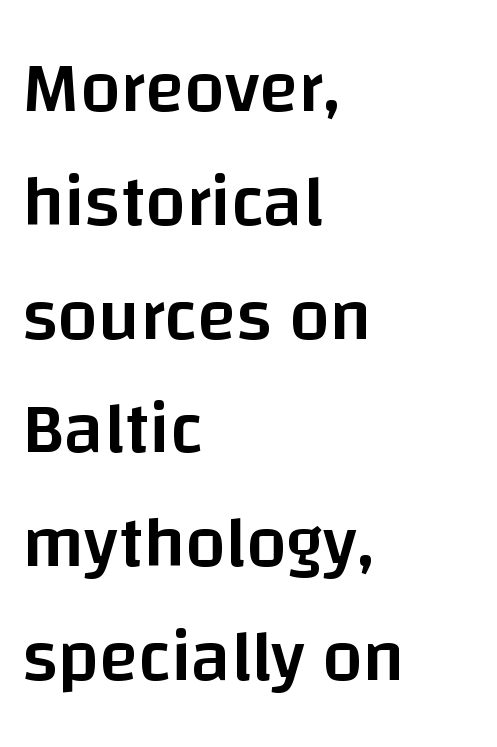
{"serif": "no", "italic": "no", "bold": "semi", "weight": "semibold", "width": "normal", "stroke_contrast": "low", "x_height": "large", "monospaced": "no", "underline": "no", "align": "left", "line_spacing": "normal", "line_spacing_ratio": 1.58, "letter_spacing": "normal", "letter_spacing_em": 0.0, "glyph_px": 72}
